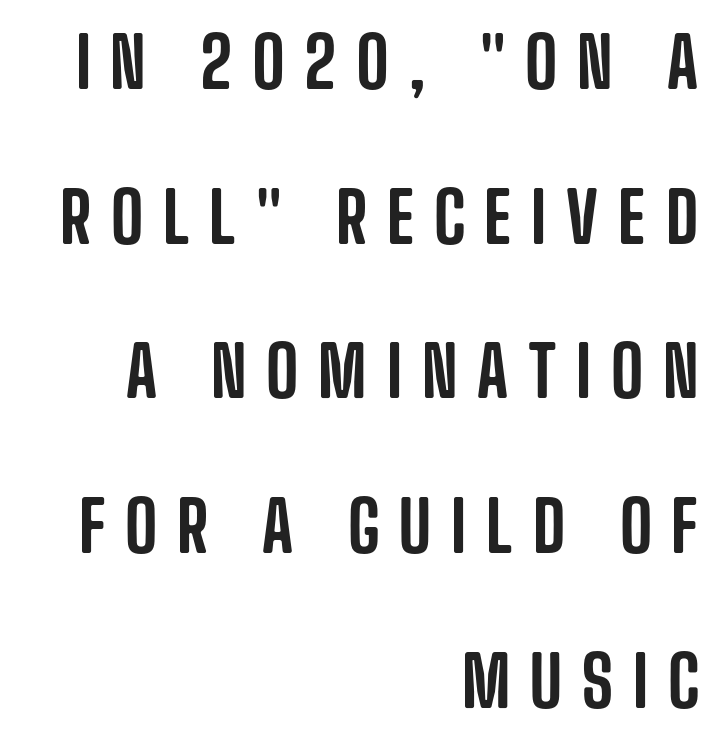
Q: Is the text italic (slanted)? A: No, it is upright.
Q: Is the typeface a serif or a sans-serif typeface? A: Sans-serif.
Q: Is the text underlined? A: No.
Q: How is the paragraph aligned? A: Right-aligned.
Q: Is the spacing between letters normal or unusually wide? A: Unusually wide.
Q: Is the spacing between lines tight, normal or loose? A: Loose.
Q: Width (condensed, normal, or wide)? A: Condensed.
Q: Stroke contrast? A: Low.
Q: x-height? A: Large.
Q: Monospaced? A: No.
